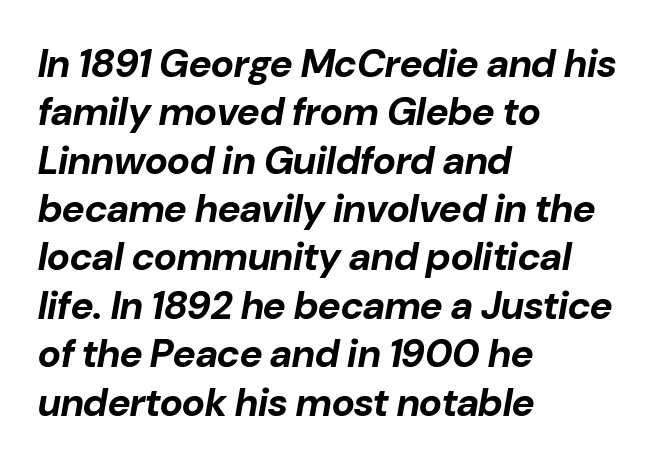
{"italic": "yes", "lean": "right", "slant_degrees": 10, "bold": "yes", "weight": "bold", "width": "normal", "stroke_contrast": "low", "x_height": "medium", "monospaced": "no", "underline": "no", "align": "left", "line_spacing_ratio": 1.24, "letter_spacing": "normal", "letter_spacing_em": 0.0, "glyph_px": 39}
